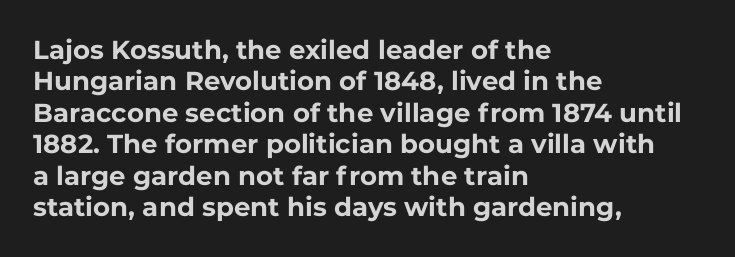
Q: Is the text bold? A: Yes.
Q: Is the text italic (slanted)? A: No, it is upright.
Q: Is the text underlined? A: No.
Q: How is the paragraph aligned? A: Left-aligned.
Q: Is the spacing between letters normal or unusually wide? A: Normal.
